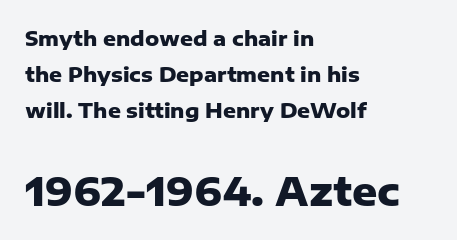
{"serif": "no", "italic": "no", "bold": "yes", "weight": "heavy", "width": "normal", "stroke_contrast": "low", "x_height": "medium", "monospaced": "no", "underline": "no", "align": "left", "line_spacing_ratio": 1.81, "letter_spacing": "normal", "letter_spacing_em": 0.0, "larger_block": "second", "size_ratio": 1.95, "glyph_px": 39}
